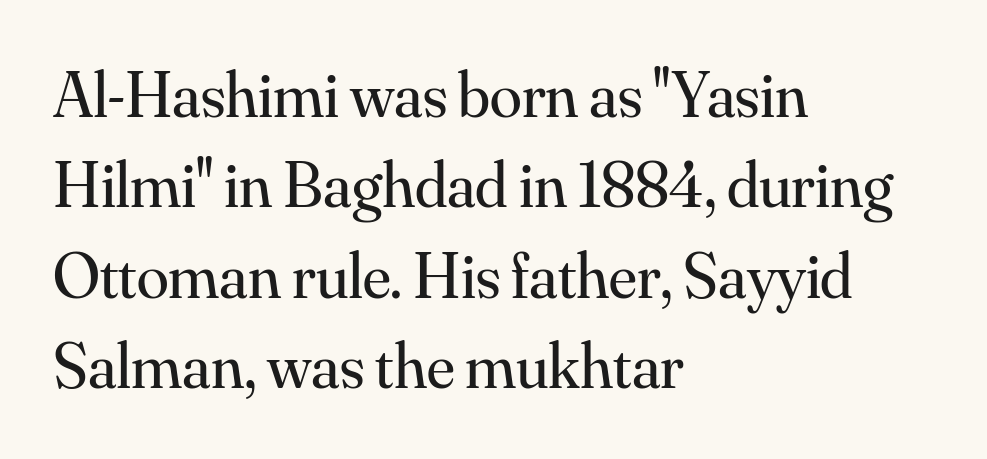
The image shows 65 px regular-weight serif type, upright; set left-aligned, normal line spacing (1.39x), normal letter spacing, not underlined; medium stroke contrast and a small x-height.
